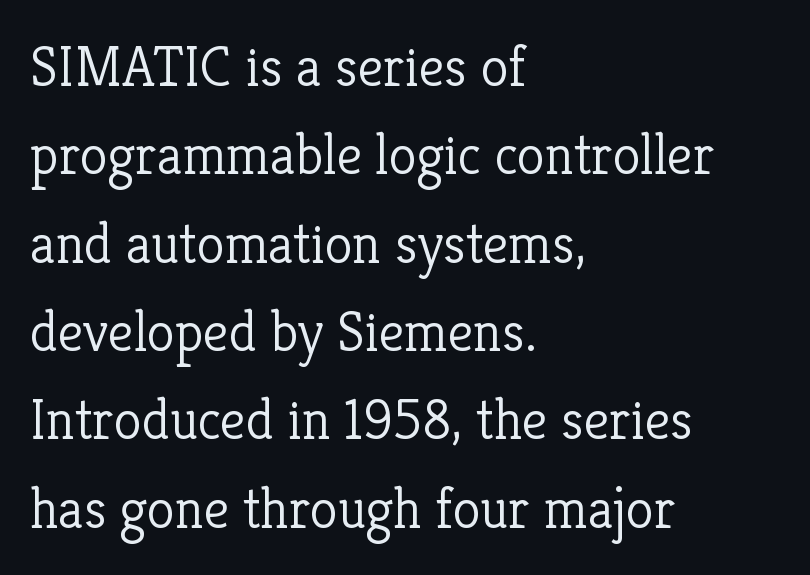
Q: Is the text bold? A: No.
Q: Is the text italic (slanted)? A: No, it is upright.
Q: Is the typeface a serif or a sans-serif typeface? A: Serif.
Q: Is the text underlined? A: No.
Q: How is the paragraph aligned? A: Left-aligned.
Q: Is the spacing between letters normal or unusually wide? A: Normal.
Q: Is the spacing between lines tight, normal or loose? A: Normal.
Q: Width (condensed, normal, or wide)? A: Normal.
Q: Stroke contrast? A: Low.
Q: x-height? A: Medium.
Q: Monospaced? A: No.
